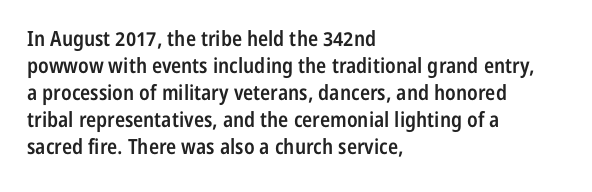
The image shows 21 px text type, upright; set left-aligned, normal line spacing (1.28x), normal letter spacing, not underlined.
